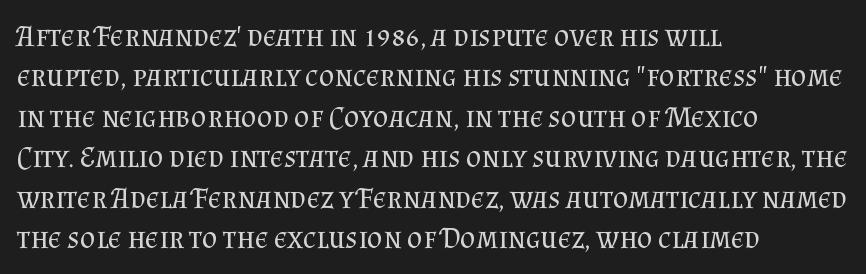
The image shows 30 px regular-weight serif type, upright; set left-aligned, normal line spacing (1.35x), normal letter spacing, not underlined; medium stroke contrast and a small x-height.
